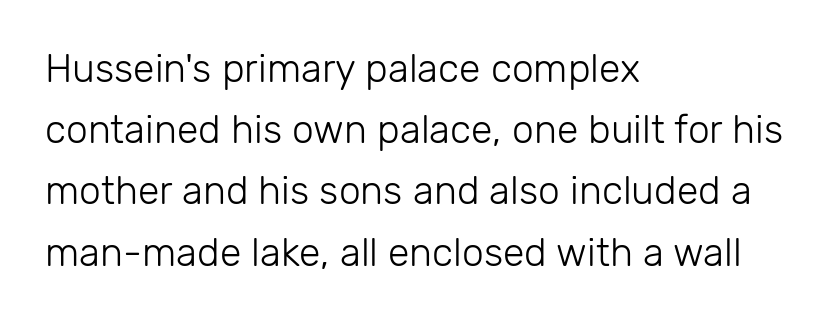
The image shows 39 px light sans-serif type, upright; set left-aligned, normal line spacing (1.57x), normal letter spacing, not underlined; low stroke contrast and a medium x-height.
